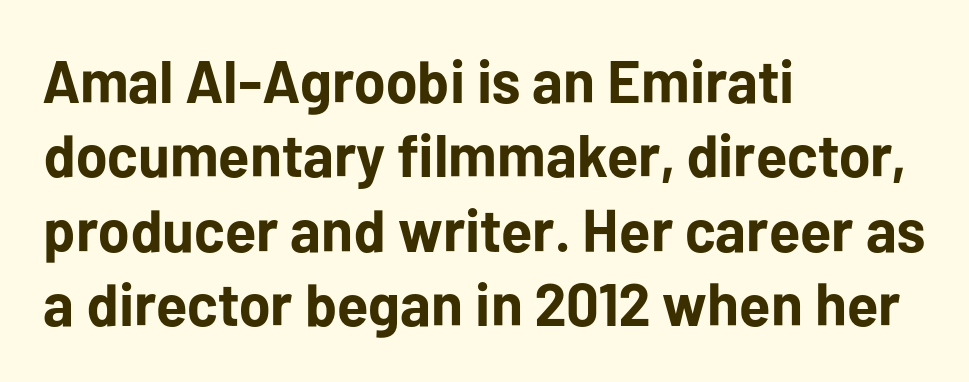
A bare baseline throughout the passage. The line texture is even and compact thanks to regular tracking. The type sits square on the baseline with zero lean. Do the characters align in a grid? No, the font is proportional. Serifs: no, the terminals of the letterforms are clean.
